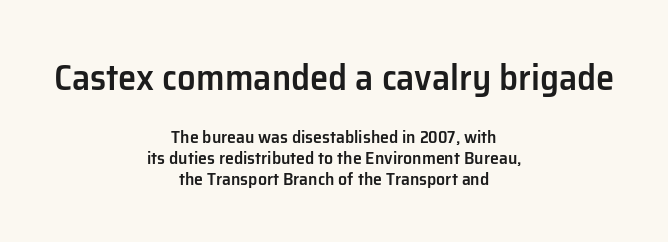
The image shows 37 px semibold sans-serif type, upright; set centered, line spacing 1.19x, normal letter spacing, not underlined; the first (top) block is 2.06x larger; low stroke contrast and a medium x-height.
